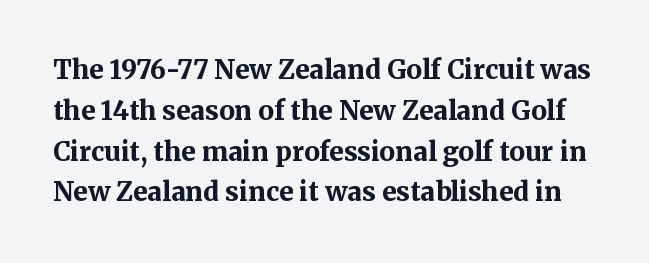
{"italic": "no", "bold": "yes", "underline": "no", "line_spacing": "normal", "line_spacing_ratio": 1.57, "letter_spacing": "normal", "letter_spacing_em": 0.0, "glyph_px": 26}
